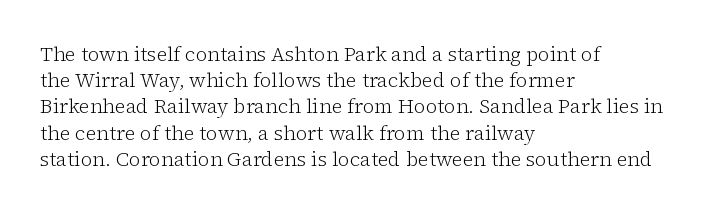
The image shows 20 px text type, upright; set left-aligned, normal line spacing (1.31x), normal letter spacing, not underlined.
